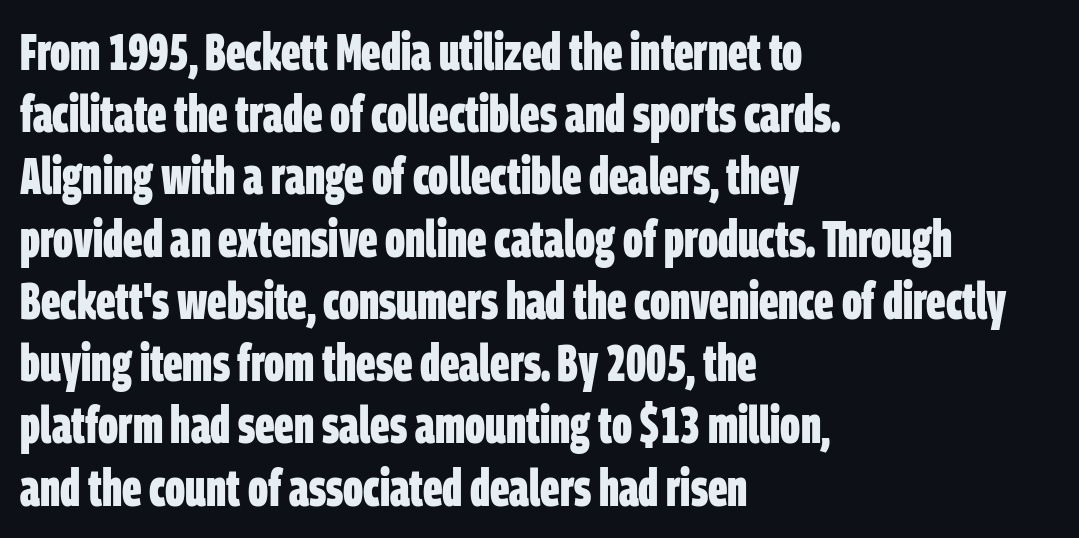
{"serif": "no", "bold": "yes", "weight": "bold", "width": "condensed", "stroke_contrast": "low", "x_height": "large", "monospaced": "no", "underline": "no", "align": "left", "line_spacing_ratio": 1.22, "letter_spacing": "normal", "letter_spacing_em": 0.0, "glyph_px": 51}
